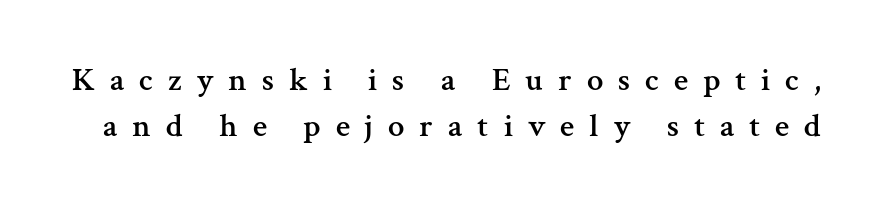
Descender tails drop into unmarked territory. These lines are rendered in a variable-pitch font. The type is letterspaced generously, with wide tracking. I'd call this a serif setting — the letters wear small feet.
